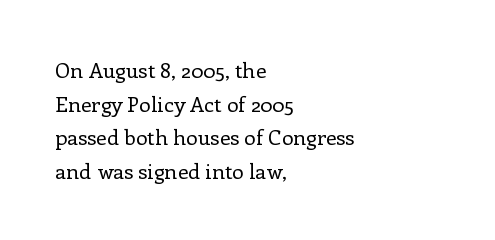
Q: Is the text bold? A: No.
Q: Is the text italic (slanted)? A: No, it is upright.
Q: Is the text underlined? A: No.
Q: How is the paragraph aligned? A: Left-aligned.
Q: Is the spacing between letters normal or unusually wide? A: Normal.
Q: Is the spacing between lines tight, normal or loose? A: Normal.
